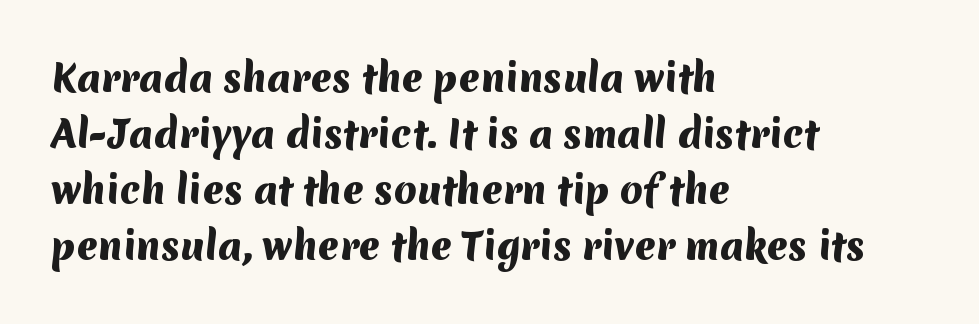
{"serif": "no", "bold": "yes", "weight": "heavy", "width": "normal", "stroke_contrast": "medium", "x_height": "medium", "monospaced": "no", "underline": "no", "align": "left", "line_spacing": "normal", "line_spacing_ratio": 1.51, "letter_spacing": "normal", "letter_spacing_em": 0.0, "glyph_px": 37}
